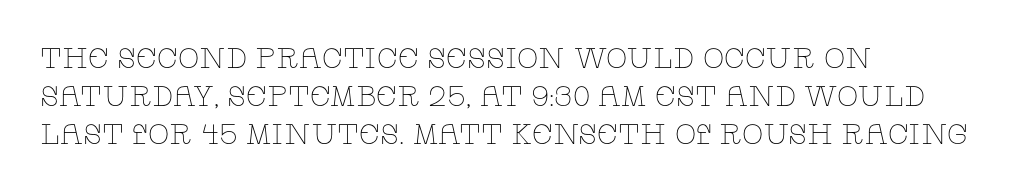
Short note: letters normally spaced. These lines are composed in type with serifs. A typesetter would call this proportional, since set widths differ per character. Leftover space on each line is placed entirely after the last word. This sample uses an upright cut, with every glyph sitting square on the baseline.
